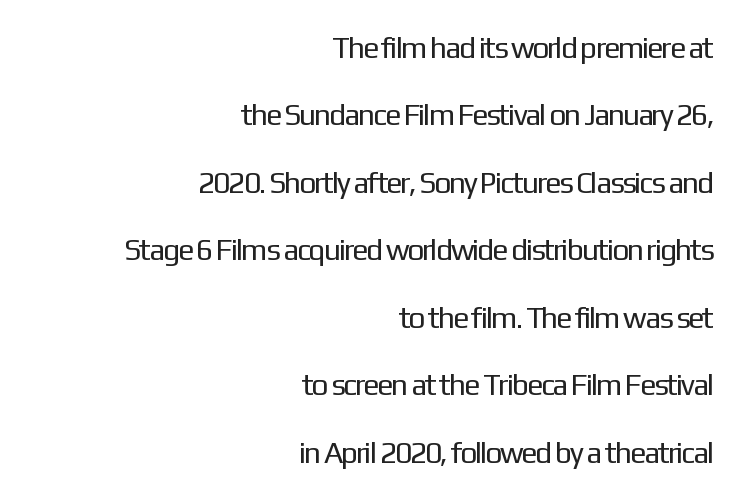
Vertical strokes here are truly vertical. The zone under the glyphs is completely vacant. Bold? No — there's no thickening of the strokes. Inter-character spacing is left at the font's built-in metrics. Unlike a traditional serif, this face leaves its strokes unadorned.
